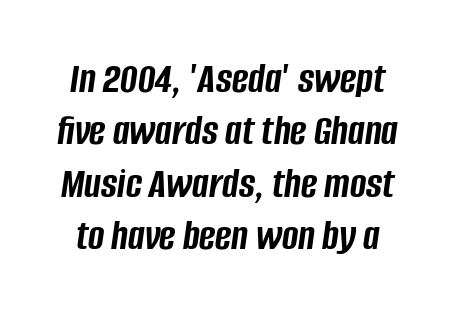
{"italic": "yes", "lean": "right", "slant_degrees": 8, "bold": "yes", "weight": "semibold", "width": "condensed", "stroke_contrast": "low", "x_height": "large", "monospaced": "no", "underline": "no", "line_spacing_ratio": 1.19, "letter_spacing": "normal", "letter_spacing_em": 0.0, "glyph_px": 44}
